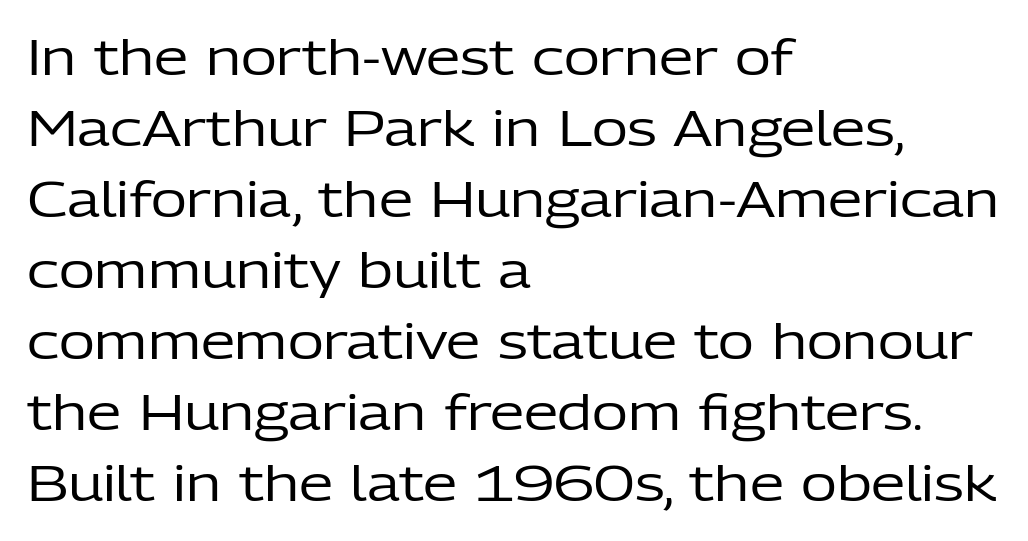
Q: Is the text bold? A: No.
Q: Is the text italic (slanted)? A: No, it is upright.
Q: Is the typeface a serif or a sans-serif typeface? A: Sans-serif.
Q: Is the text underlined? A: No.
Q: How is the paragraph aligned? A: Left-aligned.
Q: Is the spacing between letters normal or unusually wide? A: Normal.
Q: Is the spacing between lines tight, normal or loose? A: Normal.
Q: Width (condensed, normal, or wide)? A: Normal.
Q: Stroke contrast? A: Low.
Q: x-height? A: Medium.
Q: Monospaced? A: No.
